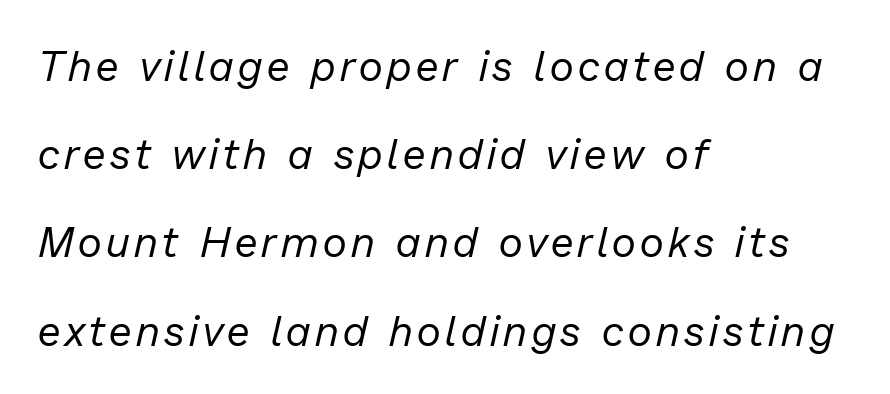
{"italic": "yes", "lean": "right", "slant_degrees": 13, "bold": "no", "weight": "regular", "width": "normal", "stroke_contrast": "low", "x_height": "medium", "monospaced": "no", "underline": "no", "align": "left", "line_spacing": "loose", "line_spacing_ratio": 2.1, "glyph_px": 42}
